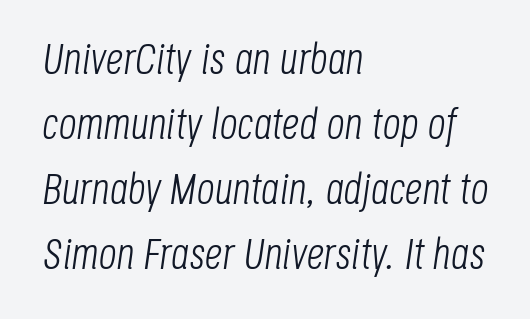
Q: Is the text bold? A: No.
Q: Is the text italic (slanted)? A: Yes, it leans right by about 8 degrees.
Q: Is the text underlined? A: No.
Q: How is the paragraph aligned? A: Left-aligned.
Q: Is the spacing between letters normal or unusually wide? A: Normal.
Q: Is the spacing between lines tight, normal or loose? A: Normal.
Q: Width (condensed, normal, or wide)? A: Condensed.
Q: Stroke contrast? A: Low.
Q: x-height? A: Large.
Q: Monospaced? A: No.
